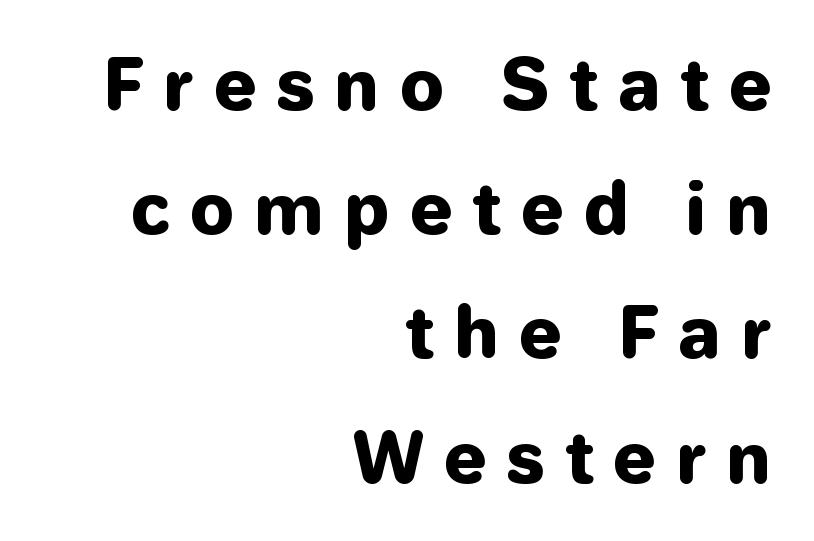
{"serif": "no", "italic": "no", "bold": "yes", "weight": "heavy", "width": "normal", "stroke_contrast": "low", "x_height": "medium", "monospaced": "no", "underline": "no", "align": "right", "line_spacing_ratio": 1.8, "letter_spacing": "wide", "letter_spacing_em": 0.28, "glyph_px": 69}
